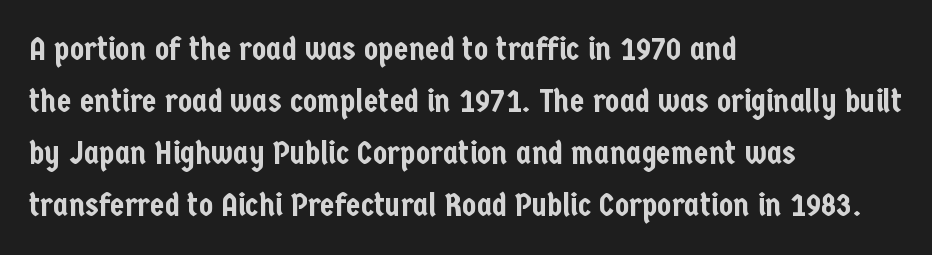
The lines sit at an ordinary, default distance from one another. The lines are quadded left. A clean baseline with only descenders dipping below it. Is this a fixed-width face? No — the glyphs have proportional, varying widths. These lines were composed using upright roman letters.
